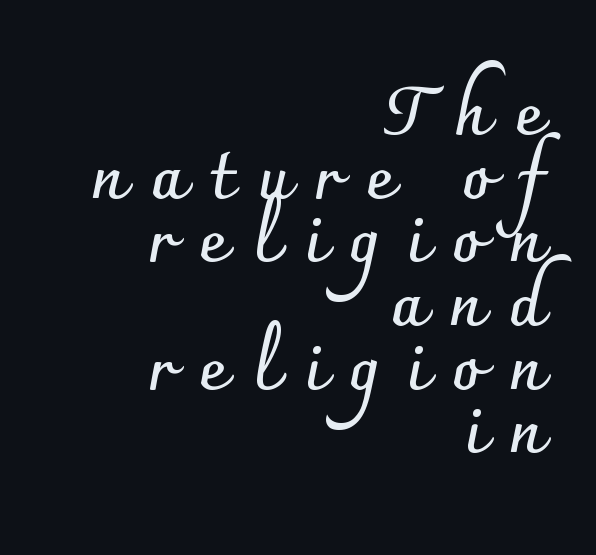
The image shows 67 px semibold sans-serif type; set right-aligned, tight line spacing (0.95x), unusually wide letter spacing (+0.37 em), not underlined; low stroke contrast and a small x-height.
